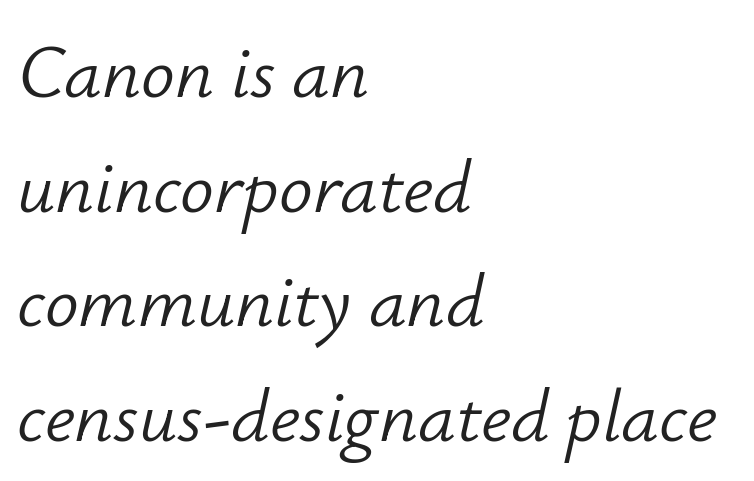
Q: Is the text bold? A: No.
Q: Is the text italic (slanted)? A: Yes, it leans right by about 12 degrees.
Q: Is the text underlined? A: No.
Q: How is the paragraph aligned? A: Left-aligned.
Q: Is the spacing between letters normal or unusually wide? A: Normal.
Q: Is the spacing between lines tight, normal or loose? A: Normal.
Q: Width (condensed, normal, or wide)? A: Normal.
Q: Stroke contrast? A: Low.
Q: x-height? A: Small.
Q: Monospaced? A: No.
